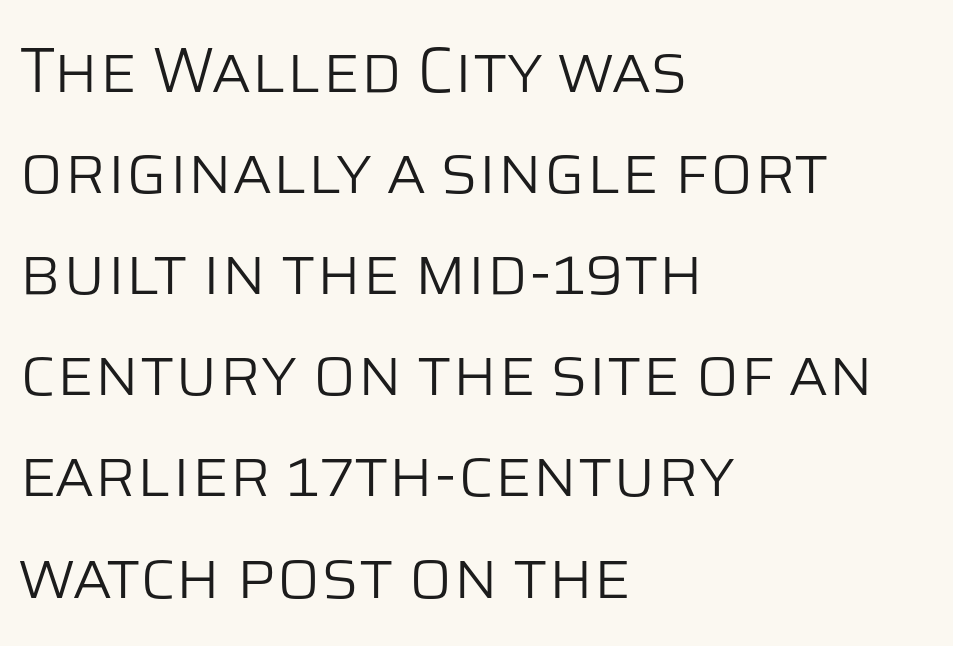
{"serif": "no", "italic": "no", "bold": "no", "weight": "light", "width": "normal", "stroke_contrast": "low", "x_height": "large", "monospaced": "no", "underline": "no", "align": "left", "line_spacing": "normal", "line_spacing_ratio": 1.58, "letter_spacing": "normal", "letter_spacing_em": 0.0, "glyph_px": 64}
